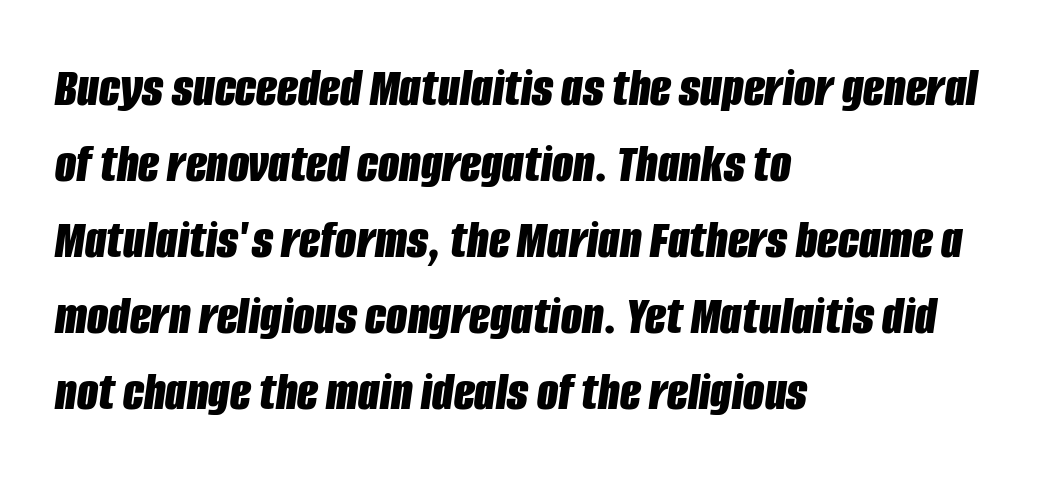
Q: Is the text bold? A: Yes.
Q: Is the text italic (slanted)? A: Yes, it leans right by about 8 degrees.
Q: Is the text underlined? A: No.
Q: How is the paragraph aligned? A: Left-aligned.
Q: Is the spacing between letters normal or unusually wide? A: Normal.
Q: Is the spacing between lines tight, normal or loose? A: Normal.
Q: Width (condensed, normal, or wide)? A: Condensed.
Q: Stroke contrast? A: Low.
Q: x-height? A: Large.
Q: Monospaced? A: No.
